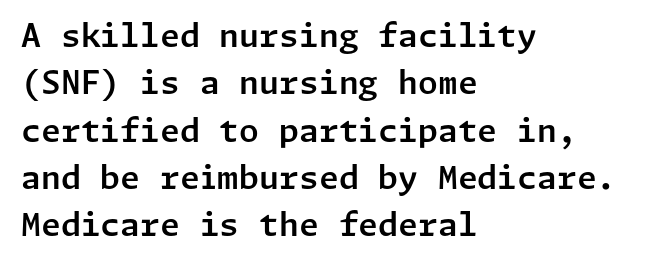
Descenders hang freely into open space. Posture: vertical. The lines are quadded left. The passage shown is typeset with a sans-serif family. The passage shown has conventional tracking throughout.
